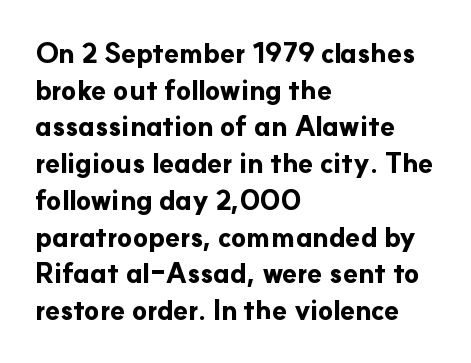
The image shows 27 px bold type, upright; set left-aligned, normal line spacing (1.36x), normal letter spacing, not underlined.
